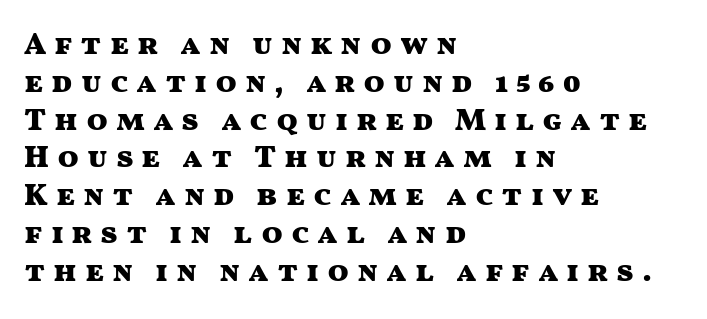
{"serif": "no", "italic": "no", "bold": "yes", "weight": "heavy", "width": "wide", "stroke_contrast": "medium", "x_height": "medium", "monospaced": "no", "underline": "no", "align": "left", "line_spacing_ratio": 1.22, "letter_spacing": "wide", "letter_spacing_em": 0.25, "glyph_px": 31}
